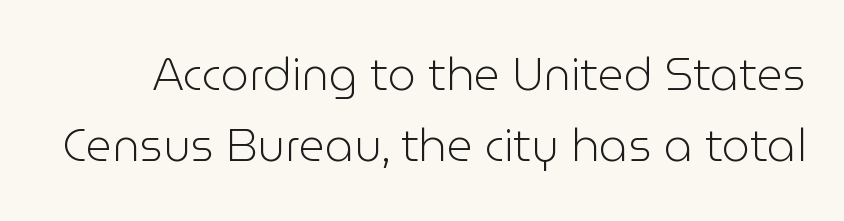
{"serif": "no", "italic": "no", "bold": "no", "weight": "light", "width": "normal", "stroke_contrast": "low", "x_height": "medium", "monospaced": "no", "underline": "no", "line_spacing": "normal", "line_spacing_ratio": 1.58, "letter_spacing": "normal", "letter_spacing_em": 0.0, "glyph_px": 45}
